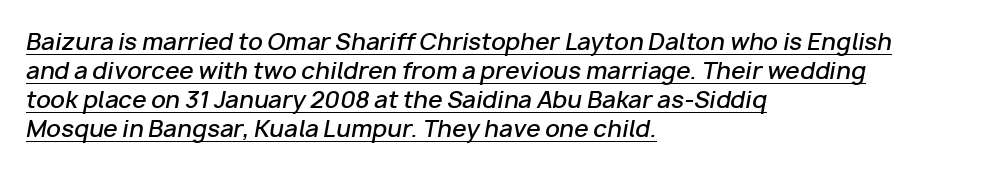
Looking at the ascenders, they clearly lean. Characters follow at the spacing the type designer built in. The typesetter has applied underlining to the passage shown. Horizontal alignment here is leftward, the default for most running prose.
